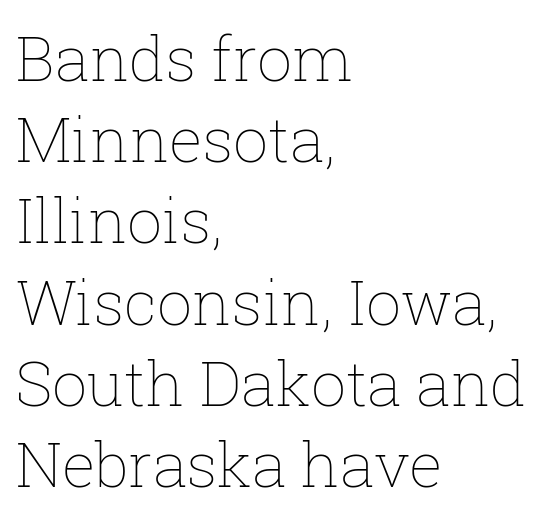
The horizontal fit of the characters is conventional and even. The letterforms sit at book weight or below. Each line starts at the same left margin while the right side varies. This is the regular roman posture of the typeface. These lines sit exactly where default settings would place them.
